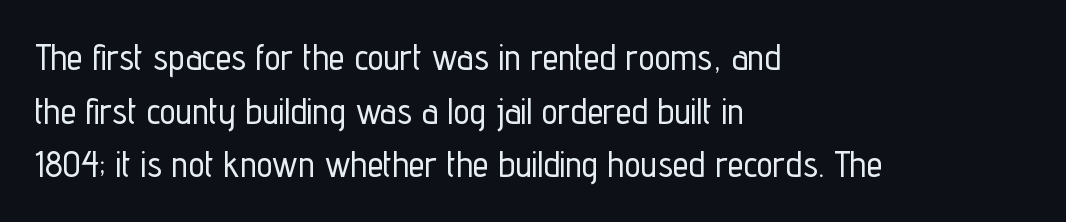
Spacing between characters is what you'd get straight out of the box. The letters carry no serifs — their stems end cleanly without finishing strokes. Each row of text sits above clean, open space. This sample has the flowing, uneven cadence of proportional lettering. Reading down the block, your eye returns to a fixed left position each line. Does the lettering tilt? It doesn't — this is upright.
